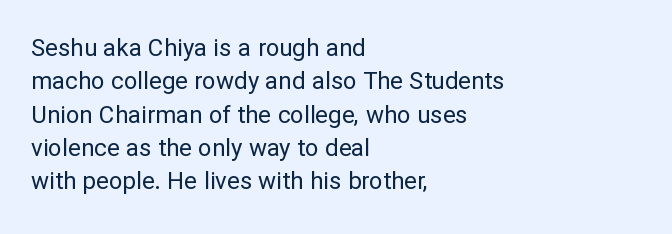
Q: Is the text bold? A: No.
Q: Is the text italic (slanted)? A: No, it is upright.
Q: Is the text underlined? A: No.
Q: How is the paragraph aligned? A: Left-aligned.
Q: Is the spacing between letters normal or unusually wide? A: Normal.
Q: Is the spacing between lines tight, normal or loose? A: Normal.
